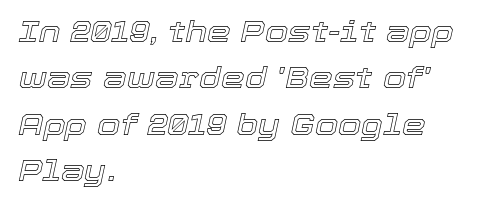
Q: Is the text italic (slanted)? A: Yes, it leans right by about 12 degrees.
Q: Is the text underlined? A: No.
Q: How is the paragraph aligned? A: Left-aligned.
Q: Is the spacing between letters normal or unusually wide? A: Normal.
Q: Is the spacing between lines tight, normal or loose? A: Normal.
Q: Width (condensed, normal, or wide)? A: Normal.
Q: x-height? A: Medium.
Q: Monospaced? A: No.
